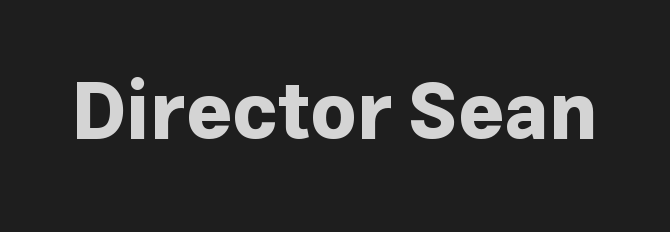
{"serif": "no", "italic": "no", "bold": "yes", "weight": "bold", "width": "normal", "stroke_contrast": "low", "x_height": "medium", "monospaced": "no", "underline": "no", "letter_spacing": "normal", "letter_spacing_em": 0.0, "glyph_px": 79}
